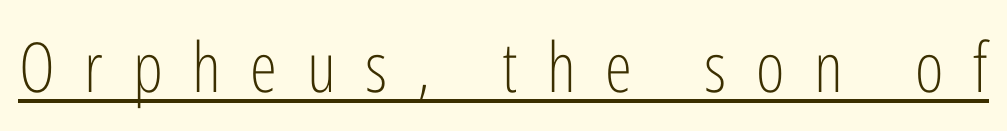
{"serif": "no", "italic": "no", "bold": "no", "weight": "light", "width": "condensed", "stroke_contrast": "low", "x_height": "medium", "monospaced": "no", "underline": "yes", "letter_spacing": "wide", "letter_spacing_em": 0.43, "glyph_px": 69}
